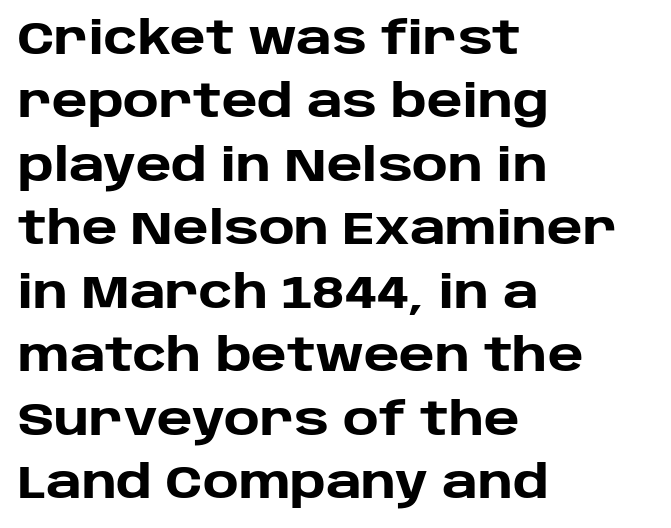
It's the straight-up-and-down kind of type. The zone under the glyphs is completely vacant. Typographic density is high because the face is bold. Successive baselines arrive at the customary interval.
